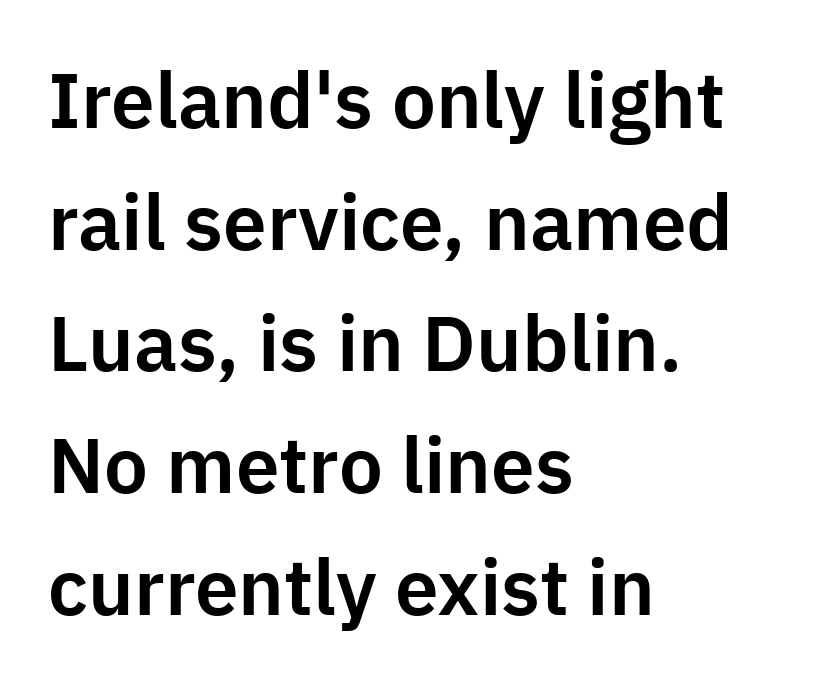
The image shows 78 px sans-serif type, upright; set left-aligned, normal line spacing (1.56x), normal letter spacing, not underlined; low stroke contrast and a medium x-height.
